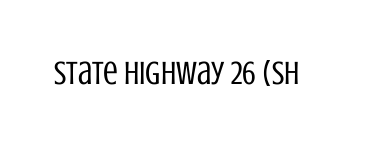
The image shows 33 px regular-weight, condensed sans-serif type, upright; set normal letter spacing, not underlined; low stroke contrast and a large x-height.
